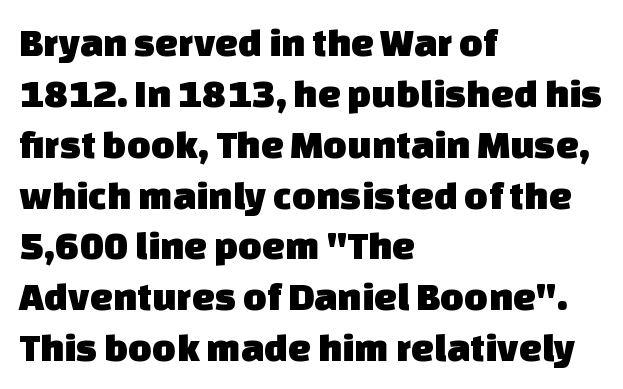
Q: Is the typeface a serif or a sans-serif typeface? A: Sans-serif.
Q: Is the text underlined? A: No.
Q: How is the paragraph aligned? A: Left-aligned.
Q: Is the spacing between letters normal or unusually wide? A: Normal.
Q: Width (condensed, normal, or wide)? A: Normal.
Q: Stroke contrast? A: Low.
Q: x-height? A: Large.
Q: Monospaced? A: No.
